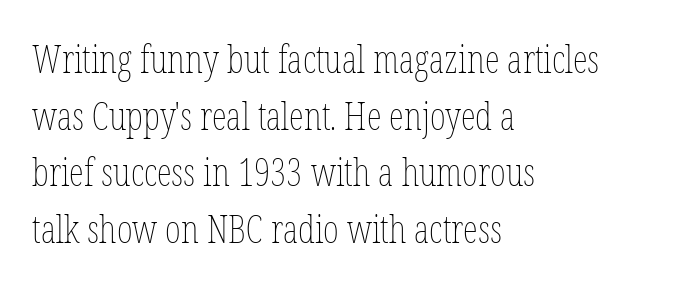
The image shows 38 px thin, condensed type, upright; set left-aligned, normal line spacing (1.49x), normal letter spacing, not underlined; low stroke contrast and a medium x-height.
